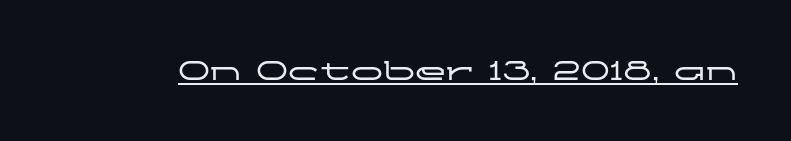
The image shows 32 px wide sans-serif type, upright; set normal letter spacing, underlined; low stroke contrast and a medium x-height.
